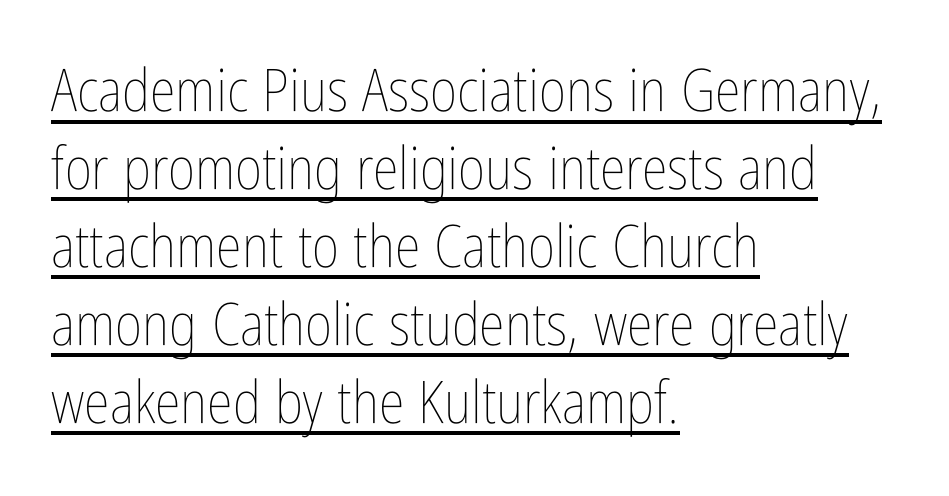
The image shows 59 px thin, condensed type, upright; set left-aligned, normal line spacing (1.32x), normal letter spacing, underlined; low stroke contrast and a medium x-height.
